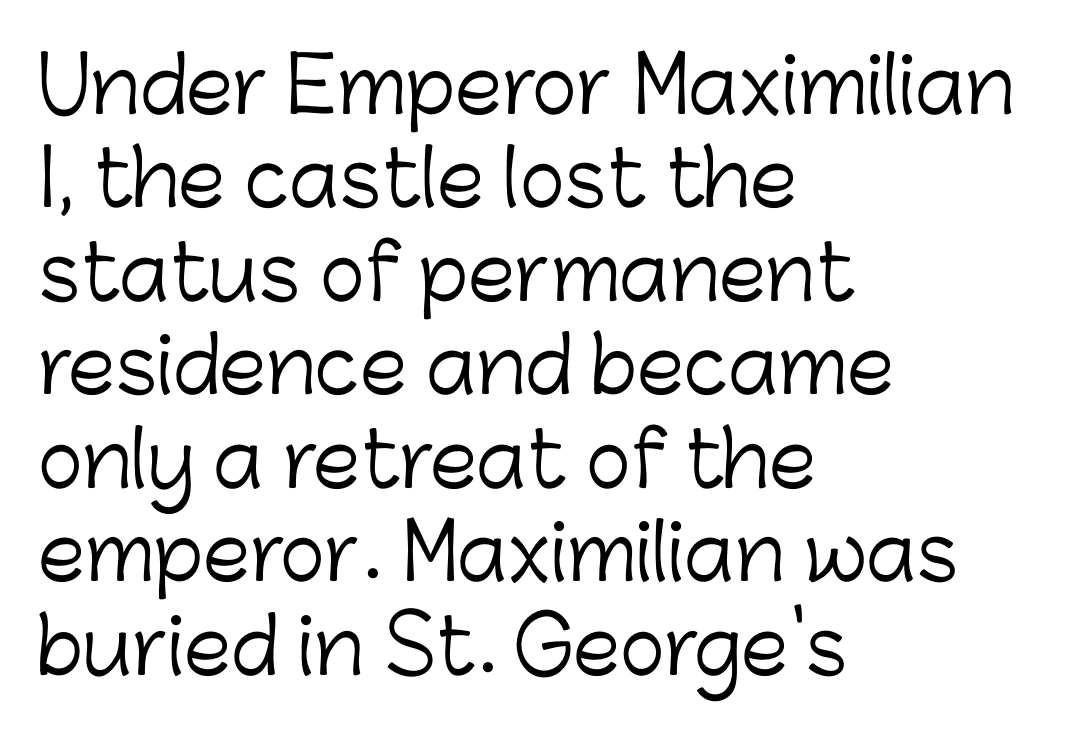
{"serif": "no", "italic": "no", "bold": "no", "weight": "light", "width": "normal", "stroke_contrast": "low", "x_height": "medium", "monospaced": "no", "underline": "no", "align": "left", "line_spacing_ratio": 1.23, "letter_spacing": "normal", "letter_spacing_em": 0.0, "glyph_px": 76}
